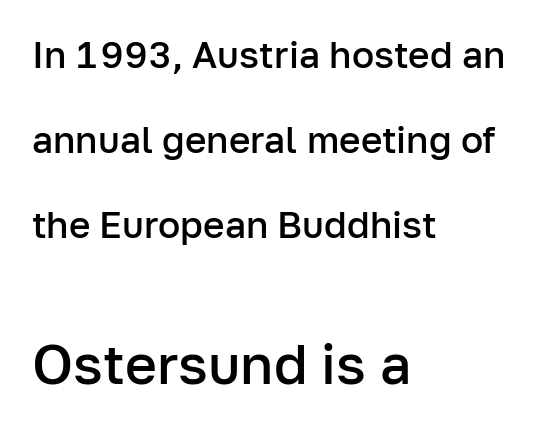
{"serif": "no", "italic": "no", "bold": "semi", "weight": "semibold", "width": "normal", "stroke_contrast": "low", "x_height": "medium", "monospaced": "no", "underline": "no", "align": "left", "line_spacing": "loose", "line_spacing_ratio": 2.3, "letter_spacing": "normal", "letter_spacing_em": 0.0, "larger_block": "second", "size_ratio": 1.49, "glyph_px": 55}
